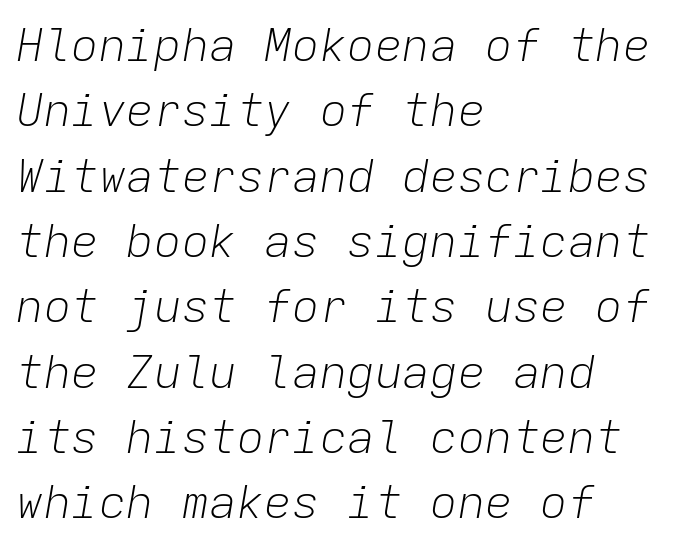
The passage shown is typed in a monospace face where columns stay perfectly aligned. Heaviness? Minimal to ordinary, like unemphasized prose. Nothing unusual about the tracking: characters are spaced as the font intends. Normally led — the rows are evenly, conventionally spaced. This is oblique type, the kind used for emphasis or titles. The specimen omits any rule beneath the text block's lines.
